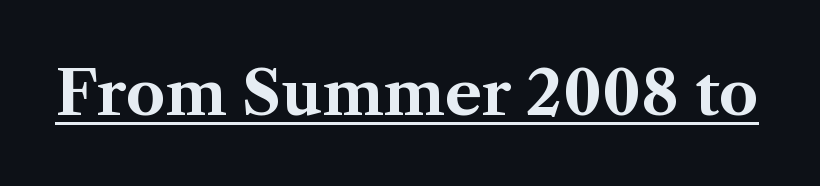
Q: Is the text bold? A: Yes.
Q: Is the text italic (slanted)? A: No, it is upright.
Q: Is the typeface a serif or a sans-serif typeface? A: Serif.
Q: Is the text underlined? A: Yes.
Q: Is the spacing between letters normal or unusually wide? A: Normal.
Q: Width (condensed, normal, or wide)? A: Normal.
Q: Stroke contrast? A: Medium.
Q: x-height? A: Medium.
Q: Monospaced? A: No.
